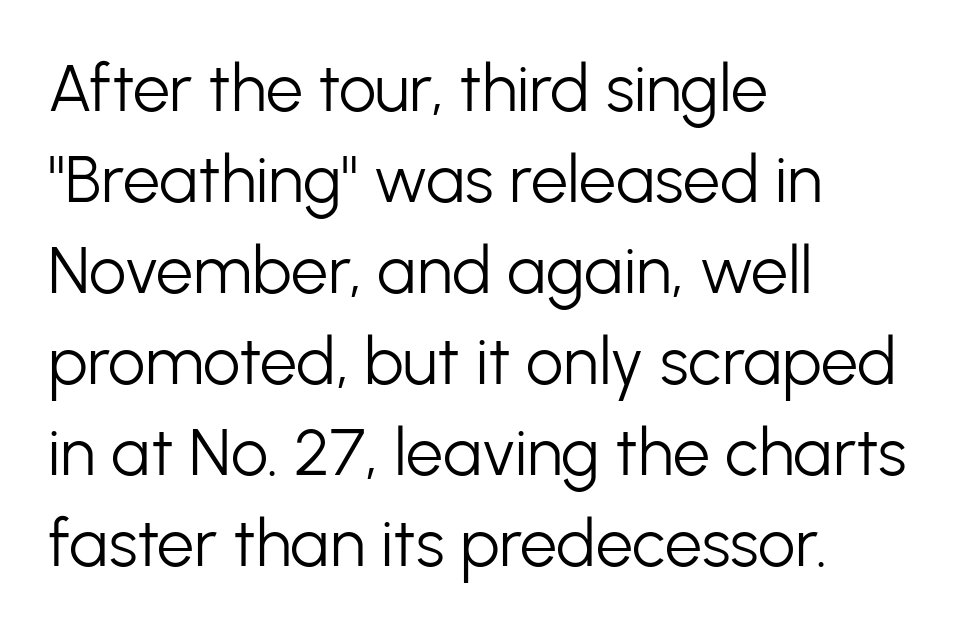
The typography opts for an upright posture over an oblique one. The designer went with a sans here, leaving each stem footless. A bare baseline throughout the passage. The passage shown stacks its lines at a standard gap. A light-to-regular cut is what we see here.
